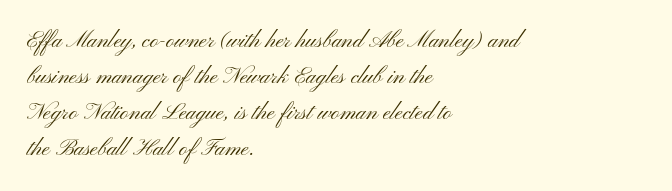
Q: Is the text bold? A: No.
Q: Is the text italic (slanted)? A: Yes.
Q: Is the text underlined? A: No.
Q: How is the paragraph aligned? A: Left-aligned.
Q: Is the spacing between letters normal or unusually wide? A: Normal.
Q: Is the spacing between lines tight, normal or loose? A: Normal.
